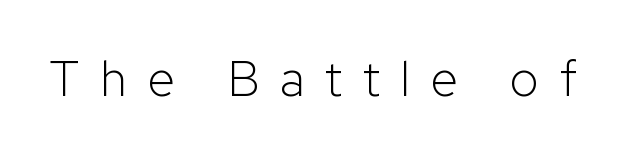
Quick note: underline off. Every character sits straight up, as roman type does. Summary of weight: not heavy and not bold. Is this a fixed-width face? No — the glyphs have proportional, varying widths. Each word looks stretched out because of the extra space between its letters. What kind of face is this? One without serifs — a sans.
